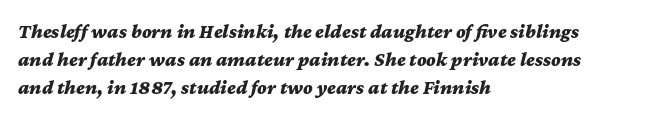
The image shows 20 px bold type, italic (leaning right); set left-aligned, normal line spacing (1.39x), normal letter spacing, not underlined.
